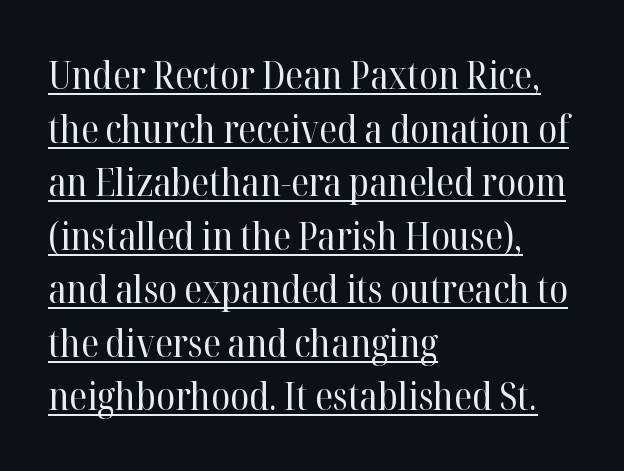
Q: Is the text bold? A: No.
Q: Is the text italic (slanted)? A: No, it is upright.
Q: Is the typeface a serif or a sans-serif typeface? A: Serif.
Q: Is the text underlined? A: Yes.
Q: How is the paragraph aligned? A: Left-aligned.
Q: Is the spacing between letters normal or unusually wide? A: Normal.
Q: Is the spacing between lines tight, normal or loose? A: Normal.
Q: Width (condensed, normal, or wide)? A: Normal.
Q: Stroke contrast? A: High.
Q: x-height? A: Medium.
Q: Monospaced? A: No.
